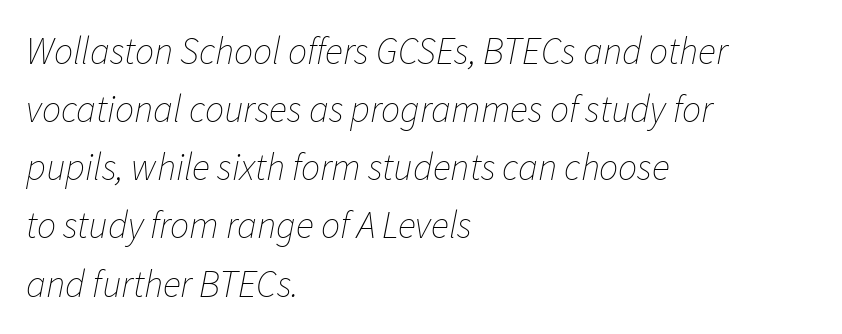
Q: Is the text bold? A: No.
Q: Is the text italic (slanted)? A: Yes, it leans right by about 11 degrees.
Q: Is the text underlined? A: No.
Q: How is the paragraph aligned? A: Left-aligned.
Q: Is the spacing between letters normal or unusually wide? A: Normal.
Q: Is the spacing between lines tight, normal or loose? A: Normal.
Q: Width (condensed, normal, or wide)? A: Normal.
Q: Stroke contrast? A: Low.
Q: x-height? A: Medium.
Q: Monospaced? A: No.
